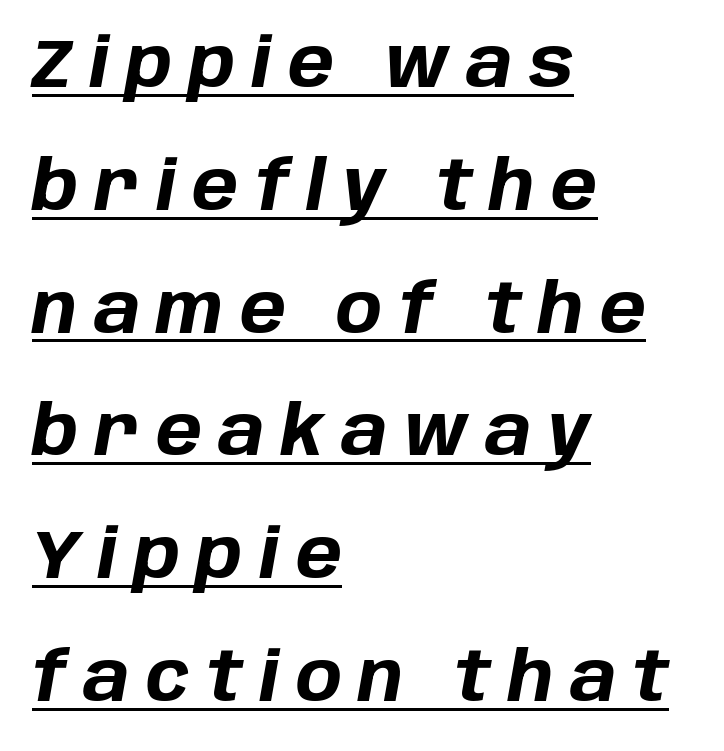
Q: Is the text bold? A: Yes.
Q: Is the text italic (slanted)? A: Yes, it leans right by about 10 degrees.
Q: Is the text underlined? A: Yes.
Q: How is the paragraph aligned? A: Left-aligned.
Q: Is the spacing between letters normal or unusually wide? A: Unusually wide.
Q: Width (condensed, normal, or wide)? A: Normal.
Q: Stroke contrast? A: Low.
Q: x-height? A: Large.
Q: Monospaced? A: No.
